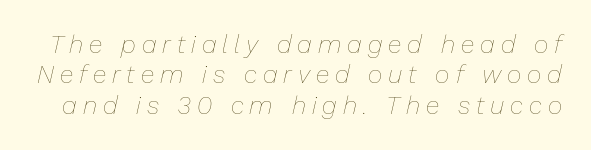
Q: Is the text bold? A: No.
Q: Is the text italic (slanted)? A: Yes, it leans right by about 13 degrees.
Q: Is the text underlined? A: No.
Q: Is the spacing between letters normal or unusually wide? A: Unusually wide.
